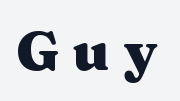
Q: Is the text bold? A: Yes.
Q: Is the text italic (slanted)? A: No, it is upright.
Q: Is the typeface a serif or a sans-serif typeface? A: Serif.
Q: Is the text underlined? A: No.
Q: Is the spacing between letters normal or unusually wide? A: Unusually wide.
Q: Width (condensed, normal, or wide)? A: Wide.
Q: Stroke contrast? A: Medium.
Q: x-height? A: Medium.
Q: Monospaced? A: No.
